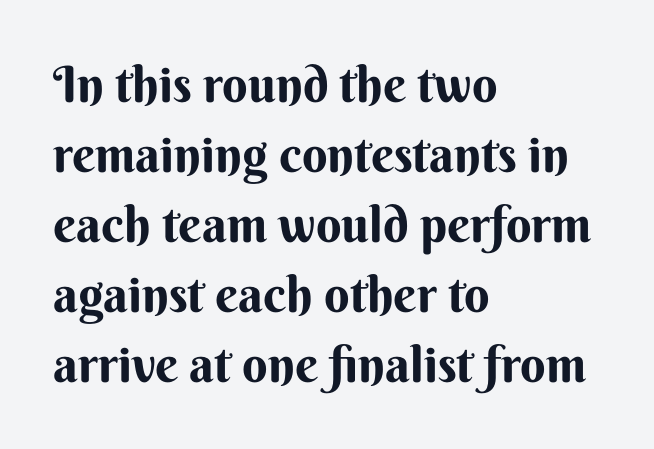
Q: Is the text bold? A: Yes.
Q: Is the text italic (slanted)? A: No, it is upright.
Q: Is the typeface a serif or a sans-serif typeface? A: Sans-serif.
Q: Is the text underlined? A: No.
Q: How is the paragraph aligned? A: Left-aligned.
Q: Is the spacing between letters normal or unusually wide? A: Normal.
Q: Is the spacing between lines tight, normal or loose? A: Normal.
Q: Width (condensed, normal, or wide)? A: Normal.
Q: Stroke contrast? A: Medium.
Q: x-height? A: Small.
Q: Monospaced? A: No.
